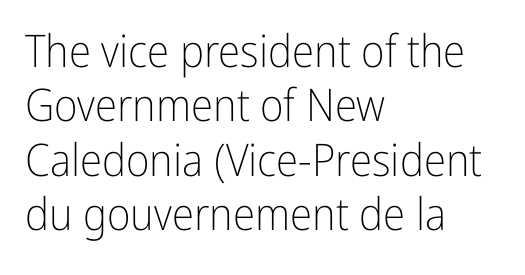
Nobody touched the tracking dial on this one. Does the lettering tilt? It doesn't — this is upright. Looks like regular typesetting: each glyph gets only the width it needs. If you drew a ruler down the left edge, every line would touch it. Descenders are the only things crossing below the line. The rendering shows plain stroke endings on the letterforms — a sans-serif design.
